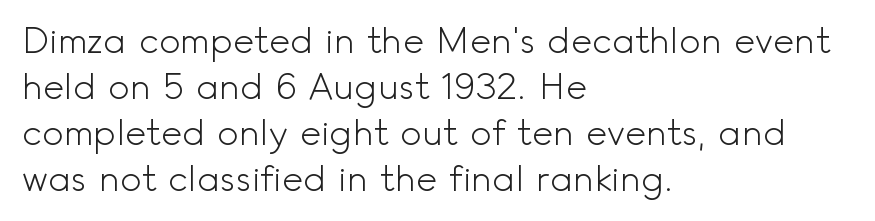
The typography opts for an upright posture over an oblique one. A typesetter would call this proportional, since set widths differ per character. This is sans-serif lettering, the kind often seen on screens and signage. The line texture is even and compact thanks to regular tracking. Counters stay open thanks to moderate or lighter strokes. Normally led — the rows are evenly, conventionally spaced.
